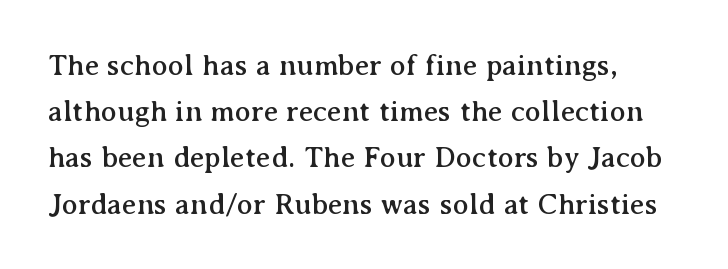
Q: Is the text italic (slanted)? A: No, it is upright.
Q: Is the typeface a serif or a sans-serif typeface? A: Serif.
Q: Is the text underlined? A: No.
Q: Is the spacing between letters normal or unusually wide? A: Normal.
Q: Is the spacing between lines tight, normal or loose? A: Normal.
Q: Width (condensed, normal, or wide)? A: Normal.
Q: Stroke contrast? A: Medium.
Q: x-height? A: Medium.
Q: Monospaced? A: No.
